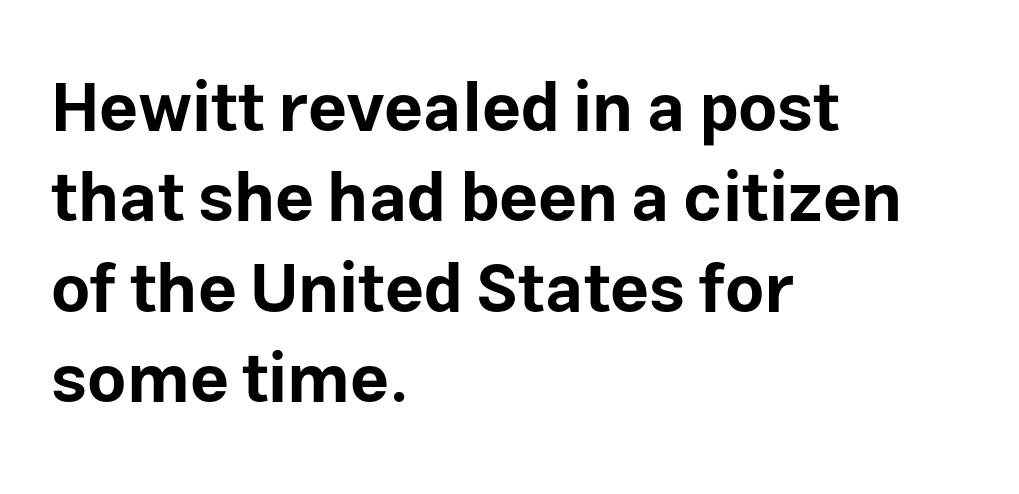
{"serif": "no", "italic": "no", "bold": "yes", "weight": "bold", "width": "normal", "stroke_contrast": "low", "x_height": "medium", "monospaced": "no", "underline": "no", "align": "left", "line_spacing": "normal", "line_spacing_ratio": 1.33, "letter_spacing": "normal", "letter_spacing_em": 0.0, "glyph_px": 68}
